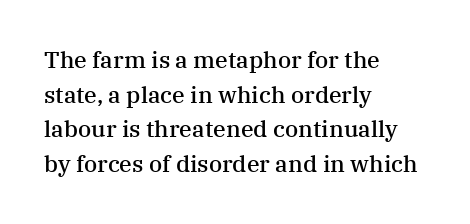
Q: Is the text bold? A: Semi-bold.
Q: Is the text italic (slanted)? A: No, it is upright.
Q: Is the text underlined? A: No.
Q: How is the paragraph aligned? A: Left-aligned.
Q: Is the spacing between letters normal or unusually wide? A: Normal.
Q: Is the spacing between lines tight, normal or loose? A: Normal.
